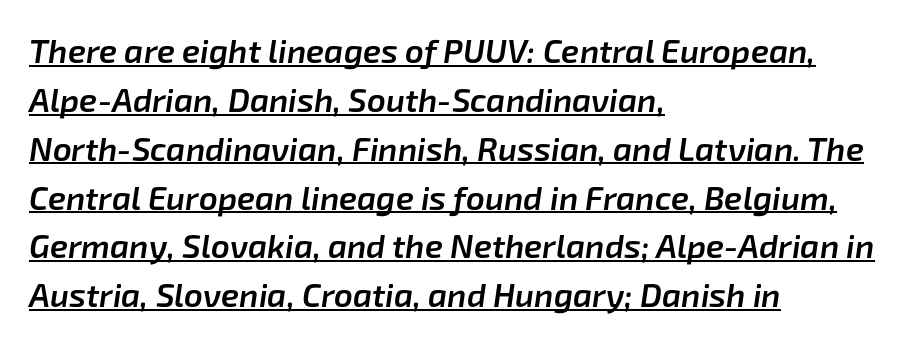
Q: Is the text bold? A: Semi-bold.
Q: Is the text italic (slanted)? A: Yes, it leans right by about 8 degrees.
Q: Is the text underlined? A: Yes.
Q: How is the paragraph aligned? A: Left-aligned.
Q: Is the spacing between letters normal or unusually wide? A: Normal.
Q: Is the spacing between lines tight, normal or loose? A: Normal.
Q: Width (condensed, normal, or wide)? A: Normal.
Q: Stroke contrast? A: Low.
Q: x-height? A: Medium.
Q: Monospaced? A: No.
